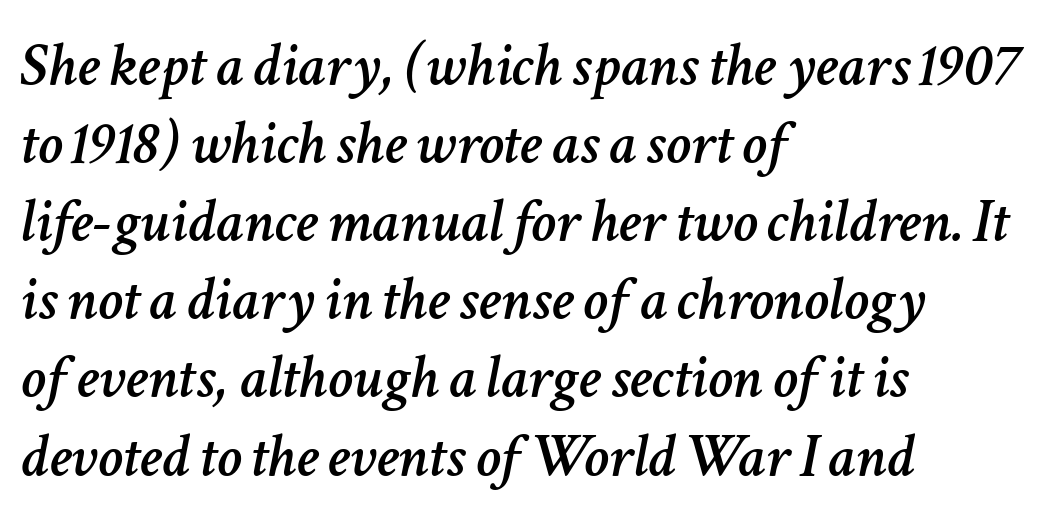
Q: Is the text italic (slanted)? A: Yes, it leans right by about 11 degrees.
Q: Is the text underlined? A: No.
Q: How is the paragraph aligned? A: Left-aligned.
Q: Is the spacing between letters normal or unusually wide? A: Normal.
Q: Width (condensed, normal, or wide)? A: Normal.
Q: Stroke contrast? A: Low.
Q: x-height? A: Medium.
Q: Monospaced? A: No.
